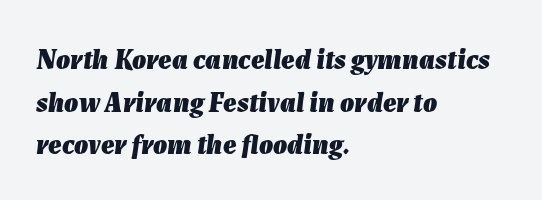
Q: Is the text bold? A: Yes.
Q: Is the text italic (slanted)? A: Yes, it leans right by about 7 degrees.
Q: Is the text underlined? A: No.
Q: How is the paragraph aligned? A: Left-aligned.
Q: Is the spacing between letters normal or unusually wide? A: Normal.
Q: Is the spacing between lines tight, normal or loose? A: Normal.
Q: Width (condensed, normal, or wide)? A: Normal.
Q: Stroke contrast? A: Low.
Q: x-height? A: Medium.
Q: Monospaced? A: No.
